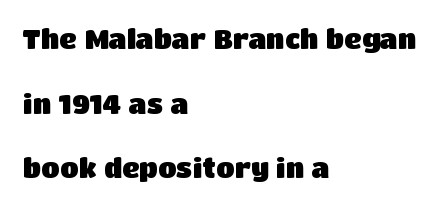
The image shows 27 px bold type, upright; set left-aligned, loose line spacing (2.39x), normal letter spacing, not underlined.
